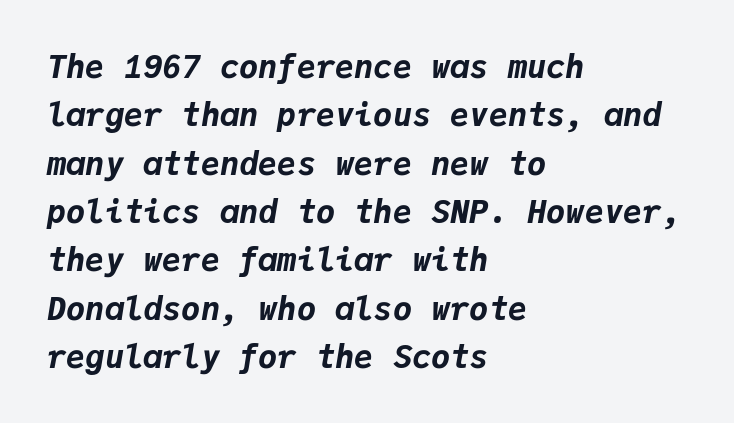
The image shows 32 px bold type, italic (leaning right), monospaced; set left-aligned, normal line spacing (1.51x), normal letter spacing, not underlined; low stroke contrast and a medium x-height.
